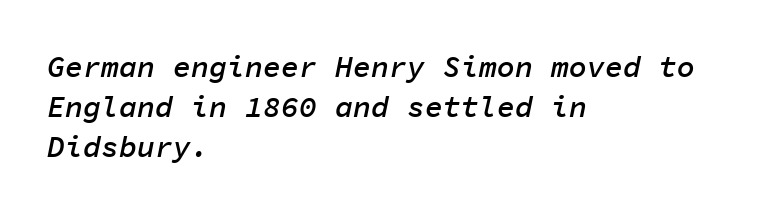
The axis of the letterforms is tilted away from vertical. Short note: letters normally spaced. If you measured baseline to baseline, you'd find a middling distance. Is the type bold? Partly — it's a semibold, heavier than regular but not fully bold. This rendering uses left alignment, leaving the right contour irregular.
